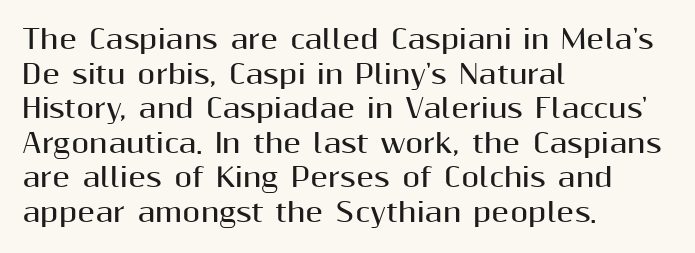
Q: Is the text bold? A: Yes.
Q: Is the text italic (slanted)? A: No, it is upright.
Q: Is the text underlined? A: No.
Q: How is the paragraph aligned? A: Left-aligned.
Q: Is the spacing between letters normal or unusually wide? A: Normal.
Q: Is the spacing between lines tight, normal or loose? A: Normal.
